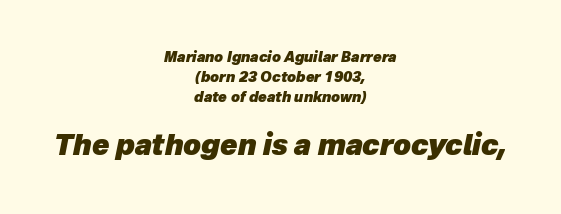
A student would notice the bottom passage is typeset larger than what precedes it. Varying glyph widths throughout — classic text-font behaviour. This is heavy type, rendered in bold. The string is rendered with underlining switched off. Honestly, the letter spacing is just normal — you wouldn't notice it.
